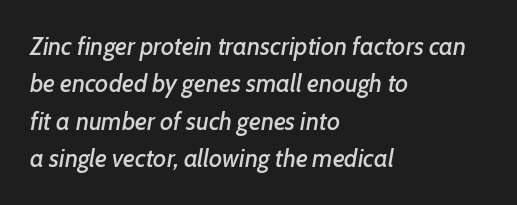
Q: Is the text italic (slanted)? A: Yes, it leans right by about 7 degrees.
Q: Is the text underlined? A: No.
Q: How is the paragraph aligned? A: Left-aligned.
Q: Is the spacing between letters normal or unusually wide? A: Normal.
Q: Is the spacing between lines tight, normal or loose? A: Normal.
